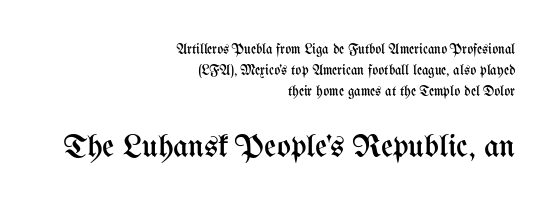
{"italic": "no", "bold": "no", "weight": "regular", "width": "condensed", "stroke_contrast": "medium", "x_height": "medium", "monospaced": "no", "underline": "no", "align": "right", "line_spacing": "normal", "line_spacing_ratio": 1.5, "letter_spacing": "normal", "letter_spacing_em": 0.0, "larger_block": "second", "size_ratio": 2.36, "glyph_px": 33}
